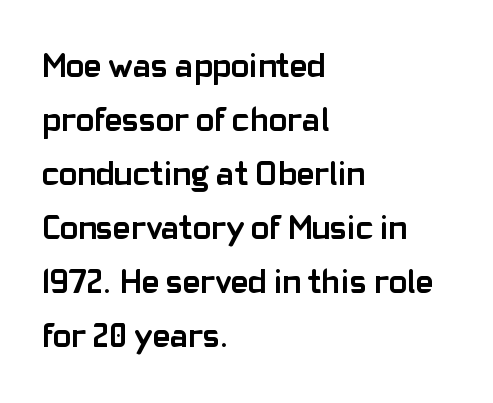
The compositor pushed each line to the left boundary. Strokes here are thick enough to call this a true bold. Leading matches the norm, producing a regular column. Glyph-to-glyph distance matches everyday printed text.
